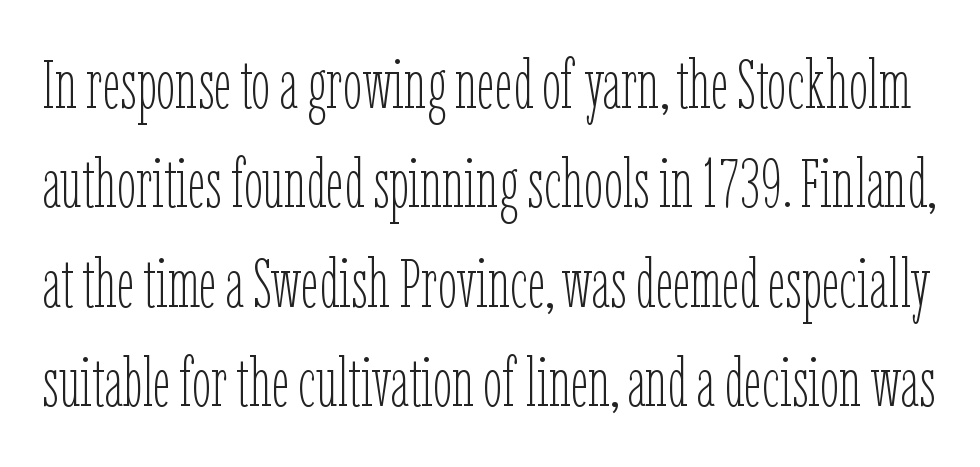
{"italic": "no", "bold": "no", "weight": "thin", "width": "condensed", "stroke_contrast": "low", "x_height": "medium", "monospaced": "no", "underline": "no", "line_spacing": "normal", "line_spacing_ratio": 1.44, "letter_spacing": "normal", "letter_spacing_em": 0.0, "glyph_px": 69}
